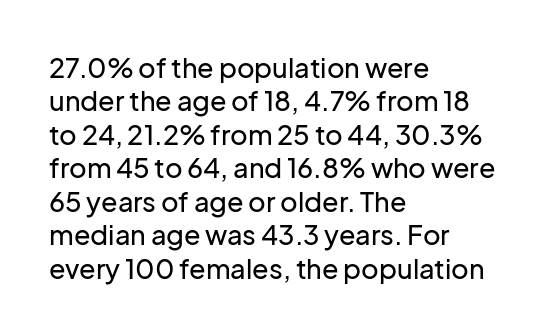
{"italic": "no", "underline": "no", "align": "left", "line_spacing_ratio": 1.24, "letter_spacing": "normal", "letter_spacing_em": 0.0, "glyph_px": 27}
